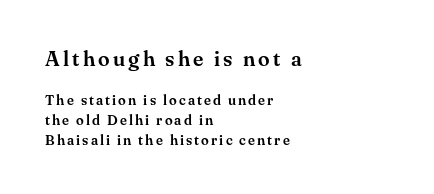
Q: Is the text italic (slanted)? A: No, it is upright.
Q: Is the text underlined? A: No.
Q: How is the paragraph aligned? A: Left-aligned.
Q: Is the spacing between lines tight, normal or loose? A: Normal.
Q: Which block of text is set in a larger size, the first (top) or the second (bottom)? A: The first (top) one.
